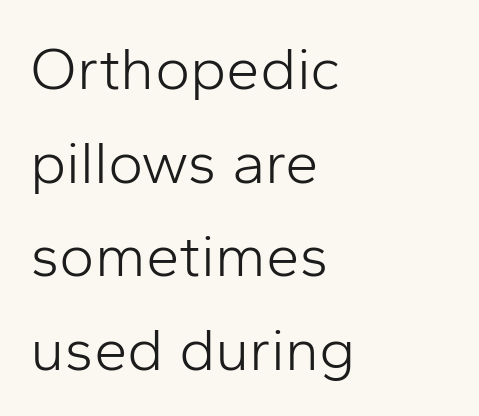
Q: Is the text bold? A: No.
Q: Is the text italic (slanted)? A: No, it is upright.
Q: Is the typeface a serif or a sans-serif typeface? A: Sans-serif.
Q: Is the text underlined? A: No.
Q: How is the paragraph aligned? A: Left-aligned.
Q: Is the spacing between letters normal or unusually wide? A: Normal.
Q: Is the spacing between lines tight, normal or loose? A: Normal.
Q: Width (condensed, normal, or wide)? A: Normal.
Q: Stroke contrast? A: Low.
Q: x-height? A: Medium.
Q: Monospaced? A: No.
